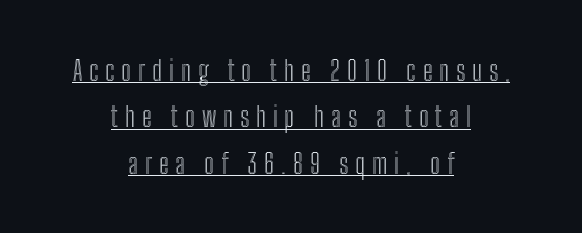
Here the glyphs are tracked loosely, breaking word shapes into spaced letters. Each letter keeps its own natural width here, so spacing adapts to shape. Is the block centered? Yes — each line is placed symmetrically about the middle. Notice how a bar underscores the lettering throughout. Honestly, the row spacing looks completely unremarkable.
